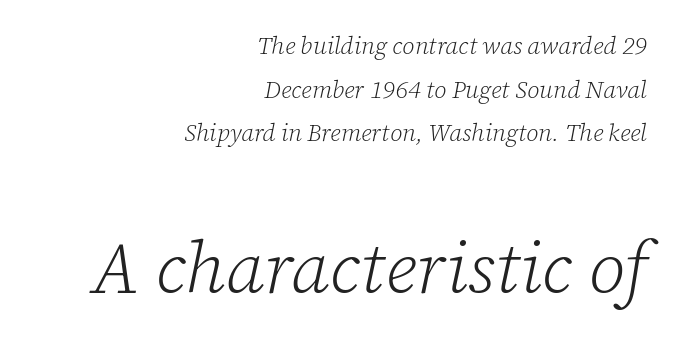
The image shows 72 px light serif type, italic (leaning right); set right-aligned, line spacing 1.82x, normal letter spacing, not underlined; the second (bottom) block is 3.0x larger; low stroke contrast and a medium x-height.
